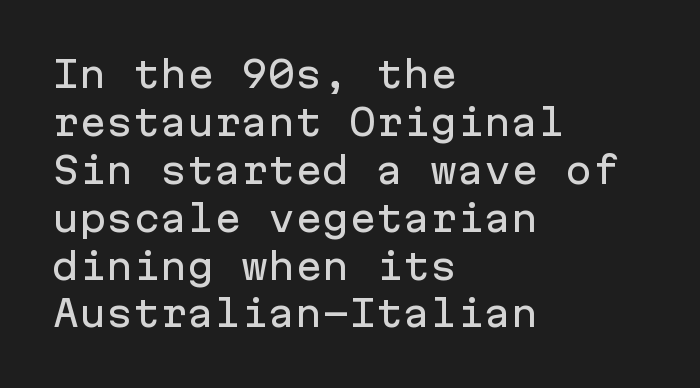
Regular leading. What stands out about the letter spacing? Nothing — it is the standard amount. A typesetter would label this face a sans. Every row of glyphs begins at an identical x-position on the left. The glyphs are unaccompanied by any horizontal stroke below them.
